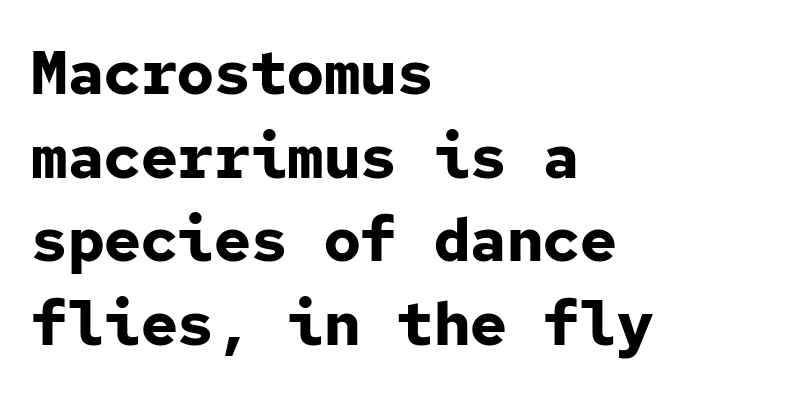
{"serif": "no", "italic": "no", "bold": "yes", "weight": "bold", "width": "normal", "stroke_contrast": "low", "x_height": "medium", "monospaced": "yes", "underline": "no", "align": "left", "line_spacing": "normal", "line_spacing_ratio": 1.37, "letter_spacing": "normal", "letter_spacing_em": 0.0, "glyph_px": 61}
